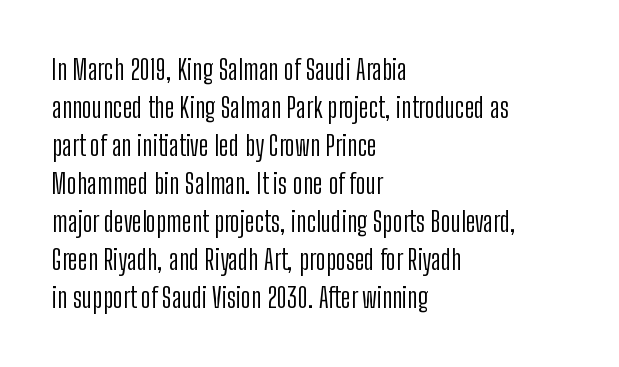
Q: Is the text bold? A: No.
Q: Is the text italic (slanted)? A: No, it is upright.
Q: Is the typeface a serif or a sans-serif typeface? A: Sans-serif.
Q: Is the text underlined? A: No.
Q: How is the paragraph aligned? A: Left-aligned.
Q: Is the spacing between letters normal or unusually wide? A: Normal.
Q: Is the spacing between lines tight, normal or loose? A: Normal.
Q: Width (condensed, normal, or wide)? A: Condensed.
Q: Stroke contrast? A: Low.
Q: x-height? A: Medium.
Q: Monospaced? A: No.
